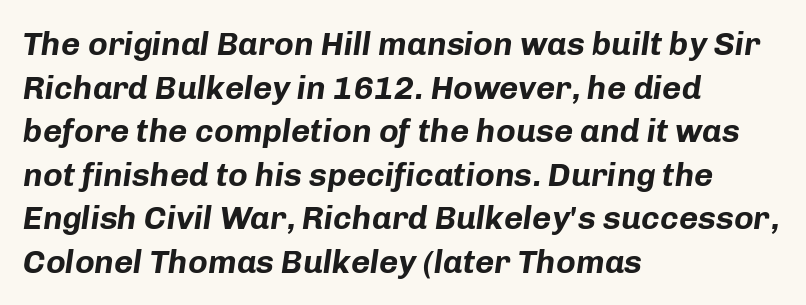
The image shows 33 px bold type, italic (leaning right); set left-aligned, normal line spacing (1.32x), normal letter spacing, not underlined; low stroke contrast and a medium x-height.
